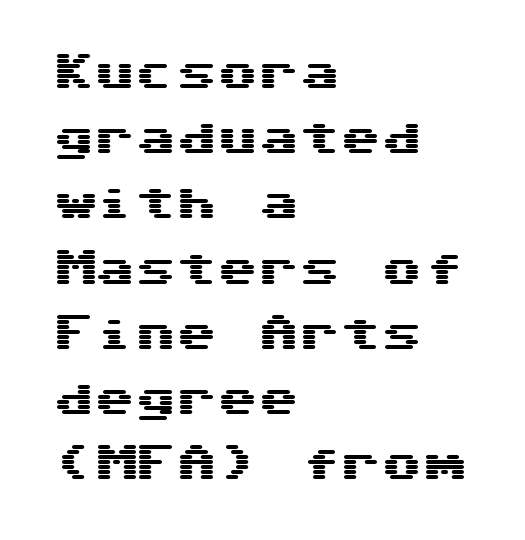
{"serif": "no", "italic": "no", "width": "wide", "stroke_contrast": "medium", "x_height": "medium", "monospaced": "yes", "underline": "no", "align": "left", "line_spacing": "normal", "line_spacing_ratio": 1.59, "letter_spacing": "normal", "letter_spacing_em": 0.0, "glyph_px": 41}
